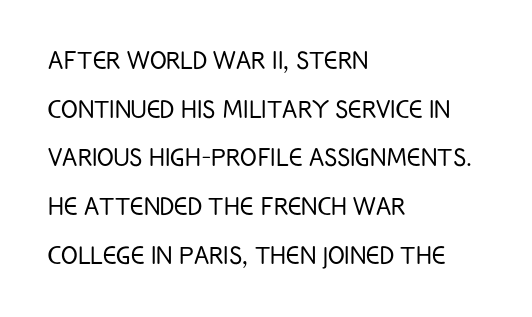
Q: Is the text bold? A: No.
Q: Is the text italic (slanted)? A: No, it is upright.
Q: Is the typeface a serif or a sans-serif typeface? A: Sans-serif.
Q: Is the text underlined? A: No.
Q: How is the paragraph aligned? A: Left-aligned.
Q: Is the spacing between letters normal or unusually wide? A: Normal.
Q: Is the spacing between lines tight, normal or loose? A: Normal.
Q: Width (condensed, normal, or wide)? A: Condensed.
Q: Stroke contrast? A: Low.
Q: x-height? A: Large.
Q: Monospaced? A: No.
